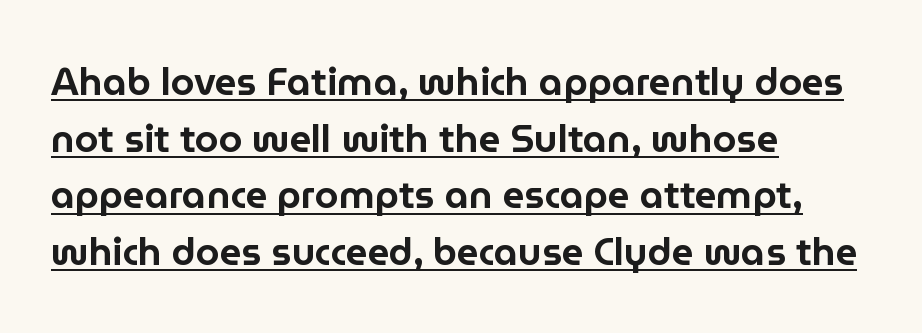
{"serif": "no", "italic": "no", "width": "normal", "stroke_contrast": "low", "x_height": "medium", "monospaced": "no", "underline": "yes", "align": "left", "line_spacing": "normal", "line_spacing_ratio": 1.49, "letter_spacing": "normal", "letter_spacing_em": 0.0, "glyph_px": 38}
